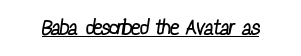
{"bold": "no", "underline": "yes", "letter_spacing": "normal", "letter_spacing_em": 0.0, "glyph_px": 21}
